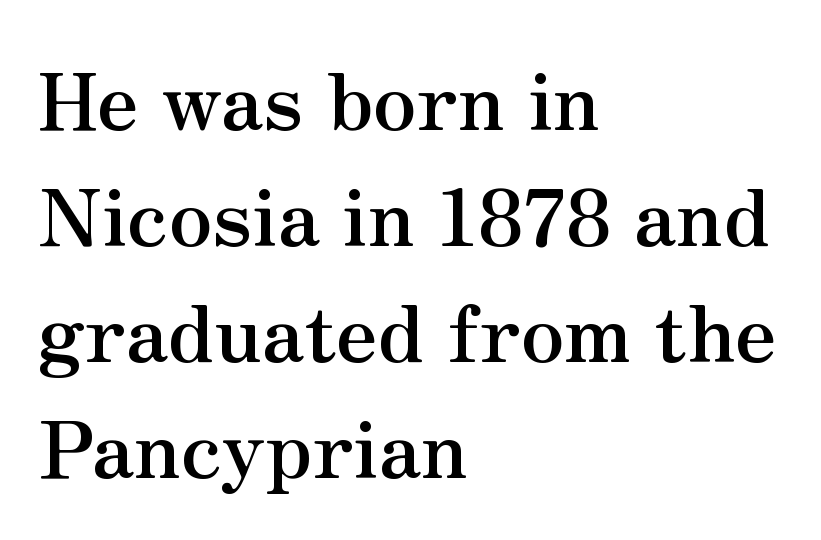
The image shows 79 px semibold serif type, upright; set left-aligned, normal line spacing (1.47x), normal letter spacing, not underlined; medium stroke contrast and a small x-height.
